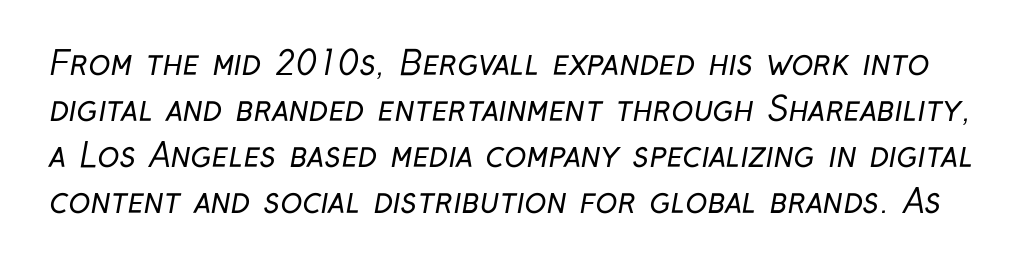
The image shows 33 px regular-weight, condensed sans-serif type; set normal line spacing (1.39x), normal letter spacing, not underlined; low stroke contrast and a medium x-height.
